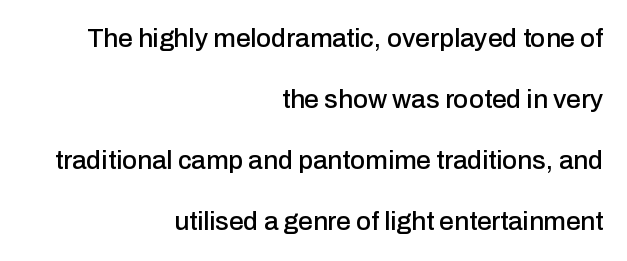
The line texture is even and compact thanks to regular tracking. A student would call this right alignment; a typographer would say flush right, rag left. You could fit nearly another row in the gap between these rows. Is there any slant? The stems are plumb.
